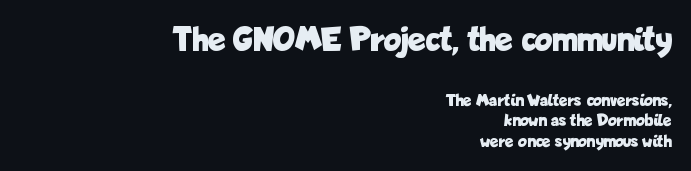
This is heavy type, rendered in bold. The glyphs in this specimen are sans serif. Bigger letters appear in the top chunk; the bottom chunk is reduced. Line ends are locked; line starts wander. You could not count columns in this text — the font is proportionally spaced.
